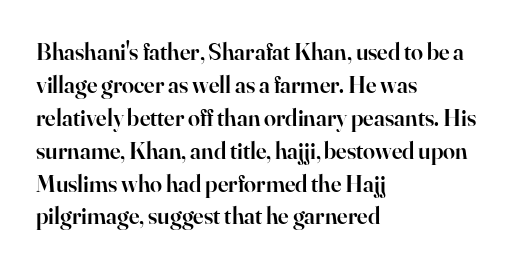
The image shows 24 px text type, upright; set left-aligned, normal line spacing (1.37x), normal letter spacing, not underlined.
